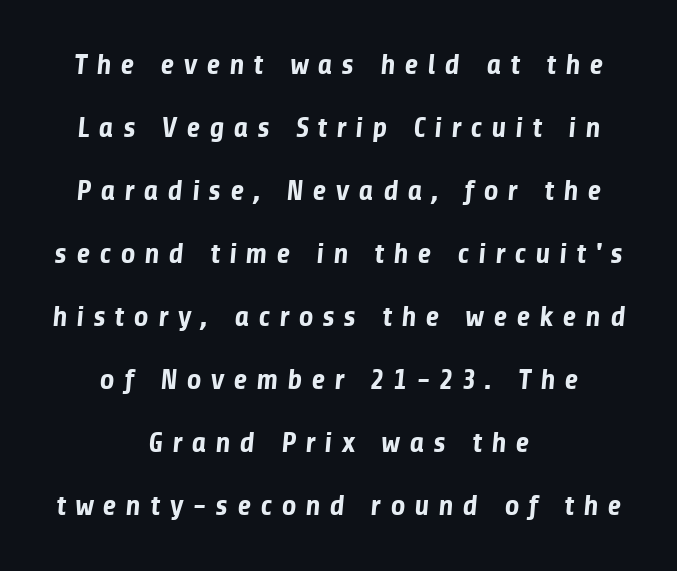
{"serif": "no", "bold": "yes", "weight": "bold", "width": "normal", "stroke_contrast": "low", "x_height": "medium", "monospaced": "no", "underline": "no", "align": "center", "line_spacing": "loose", "line_spacing_ratio": 2.17, "letter_spacing": "wide", "letter_spacing_em": 0.31, "glyph_px": 29}
